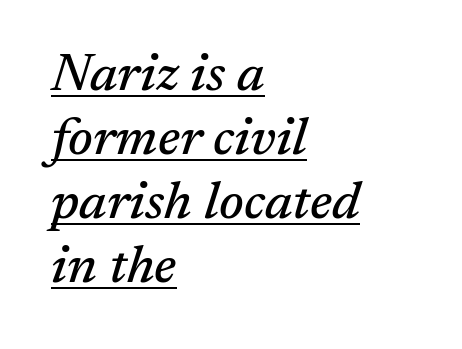
The image shows 53 px serif type, italic (leaning right); set left-aligned, line spacing 1.21x, normal letter spacing, underlined; medium stroke contrast and a medium x-height.
